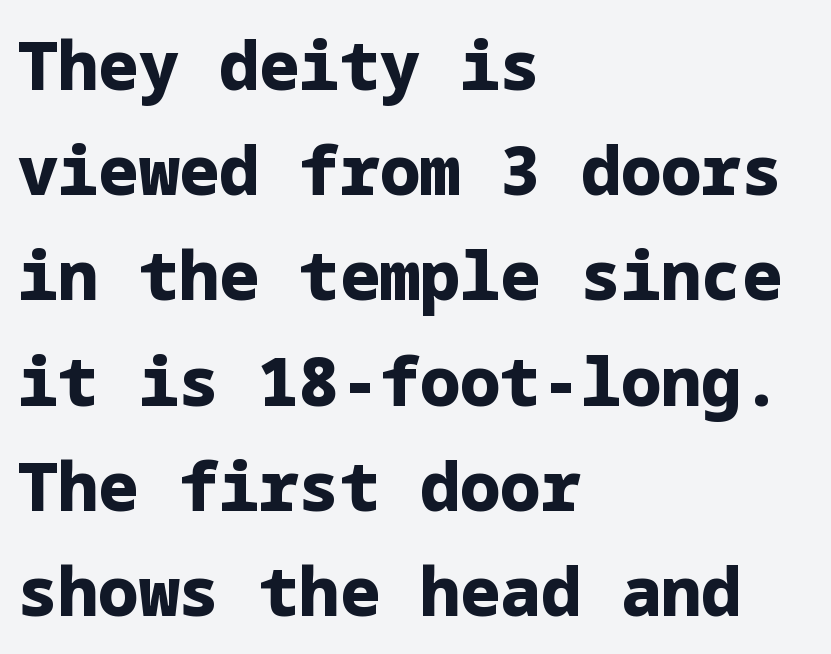
{"serif": "no", "italic": "no", "bold": "yes", "weight": "heavy", "width": "normal", "stroke_contrast": "low", "x_height": "medium", "underline": "no", "align": "left", "line_spacing": "normal", "line_spacing_ratio": 1.57, "letter_spacing": "normal", "letter_spacing_em": 0.0, "glyph_px": 67}
